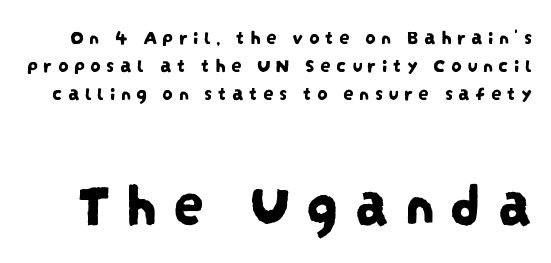
Q: Is the typeface a serif or a sans-serif typeface? A: Sans-serif.
Q: Is the text underlined? A: No.
Q: Is the spacing between letters normal or unusually wide? A: Unusually wide.
Q: Is the spacing between lines tight, normal or loose? A: Normal.
Q: Which block of text is set in a larger size, the first (top) or the second (bottom)? A: The second (bottom) one.
Q: Width (condensed, normal, or wide)? A: Condensed.
Q: Stroke contrast? A: Low.
Q: x-height? A: Large.
Q: Monospaced? A: No.
